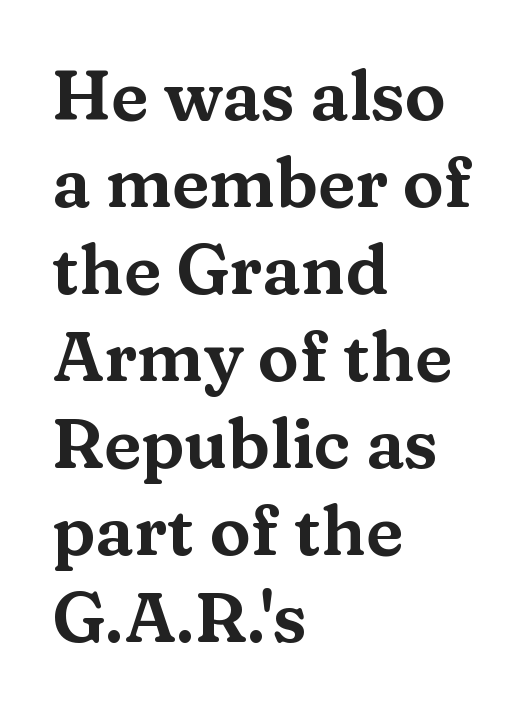
Q: Is the text italic (slanted)? A: No, it is upright.
Q: Is the typeface a serif or a sans-serif typeface? A: Serif.
Q: Is the text underlined? A: No.
Q: How is the paragraph aligned? A: Left-aligned.
Q: Is the spacing between letters normal or unusually wide? A: Normal.
Q: Is the spacing between lines tight, normal or loose? A: Normal.
Q: Width (condensed, normal, or wide)? A: Wide.
Q: Stroke contrast? A: Medium.
Q: x-height? A: Medium.
Q: Monospaced? A: No.
